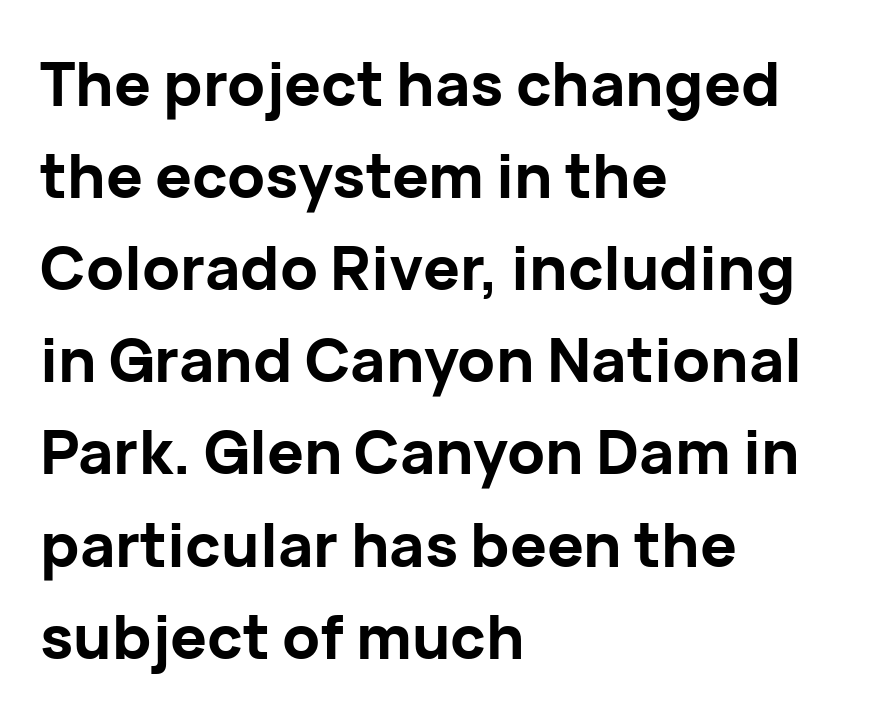
{"serif": "no", "italic": "no", "bold": "yes", "weight": "bold", "width": "normal", "stroke_contrast": "low", "x_height": "medium", "monospaced": "no", "underline": "no", "align": "left", "line_spacing": "normal", "line_spacing_ratio": 1.51, "letter_spacing": "normal", "letter_spacing_em": 0.0, "glyph_px": 61}
